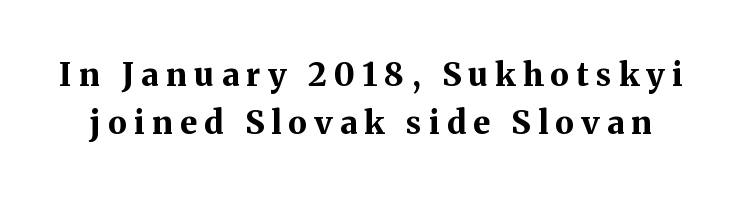
Nobody drew a line under any word here. Here the glyphs are tracked loosely, breaking word shapes into spaced letters. Posture: vertical. The text was rendered using a seriffed face with decorative stroke endings.
